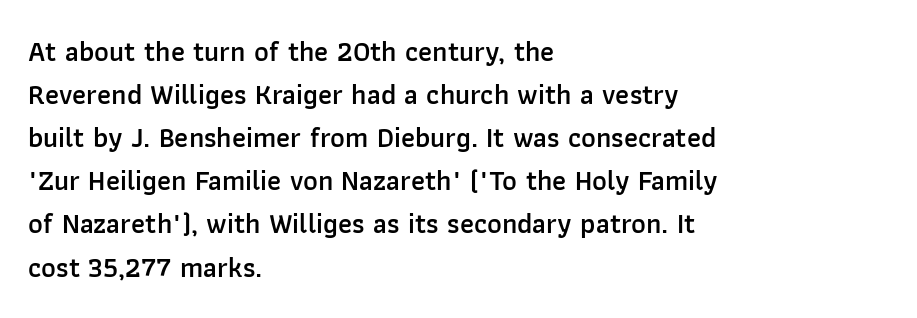
Q: Is the text bold? A: Semi-bold.
Q: Is the text italic (slanted)? A: No, it is upright.
Q: Is the typeface a serif or a sans-serif typeface? A: Sans-serif.
Q: Is the text underlined? A: No.
Q: How is the paragraph aligned? A: Left-aligned.
Q: Is the spacing between letters normal or unusually wide? A: Normal.
Q: Is the spacing between lines tight, normal or loose? A: Normal.
Q: Width (condensed, normal, or wide)? A: Normal.
Q: Stroke contrast? A: Low.
Q: x-height? A: Medium.
Q: Monospaced? A: No.
